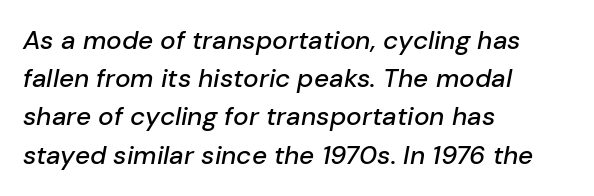
{"italic": "yes", "lean": "right", "slant_degrees": 10, "underline": "no", "align": "left", "line_spacing": "normal", "line_spacing_ratio": 1.47, "letter_spacing": "normal", "letter_spacing_em": 0.0, "glyph_px": 26}
